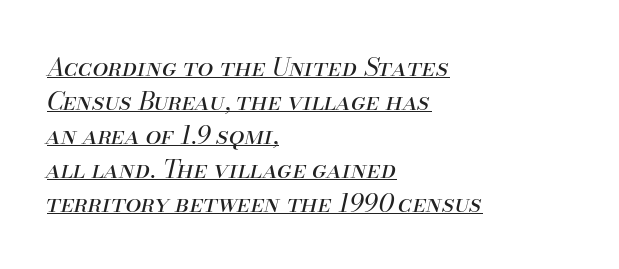
Q: Is the text bold? A: No.
Q: Is the text italic (slanted)? A: Yes, it leans right by about 13 degrees.
Q: Is the text underlined? A: Yes.
Q: How is the paragraph aligned? A: Left-aligned.
Q: Is the spacing between letters normal or unusually wide? A: Normal.
Q: Is the spacing between lines tight, normal or loose? A: Normal.
